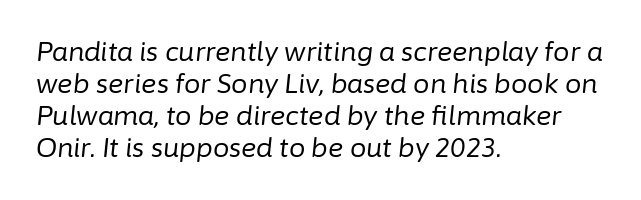
Q: Is the text bold? A: No.
Q: Is the text italic (slanted)? A: Yes, it leans right by about 6 degrees.
Q: Is the text underlined? A: No.
Q: How is the paragraph aligned? A: Left-aligned.
Q: Is the spacing between letters normal or unusually wide? A: Normal.
